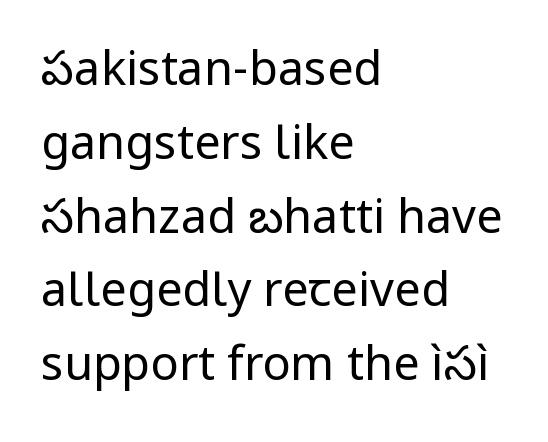
Q: Is the text bold? A: No.
Q: Is the text italic (slanted)? A: No, it is upright.
Q: Is the typeface a serif or a sans-serif typeface? A: Sans-serif.
Q: Is the text underlined? A: No.
Q: How is the paragraph aligned? A: Left-aligned.
Q: Is the spacing between letters normal or unusually wide? A: Normal.
Q: Is the spacing between lines tight, normal or loose? A: Normal.
Q: Width (condensed, normal, or wide)? A: Normal.
Q: Stroke contrast? A: Low.
Q: x-height? A: Medium.
Q: Monospaced? A: No.
